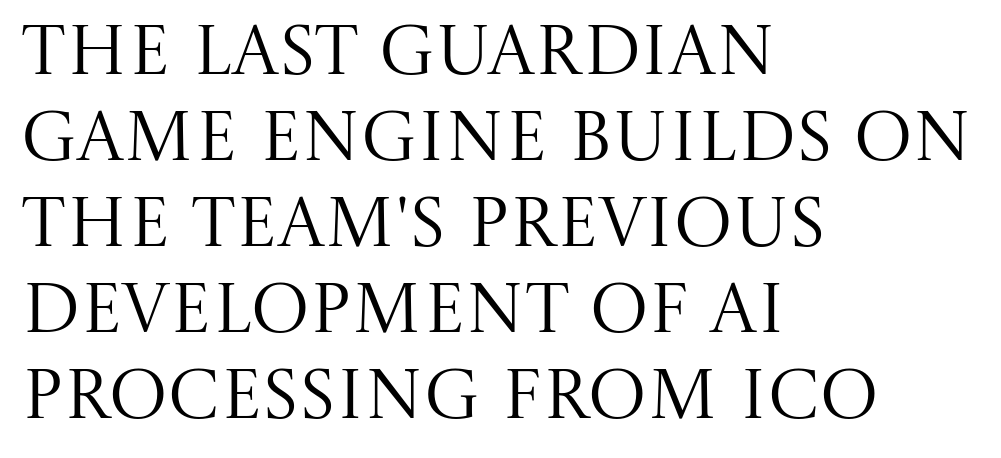
Q: Is the text bold? A: No.
Q: Is the text italic (slanted)? A: No, it is upright.
Q: Is the typeface a serif or a sans-serif typeface? A: Serif.
Q: Is the text underlined? A: No.
Q: How is the paragraph aligned? A: Left-aligned.
Q: Is the spacing between letters normal or unusually wide? A: Normal.
Q: Width (condensed, normal, or wide)? A: Normal.
Q: Stroke contrast? A: Medium.
Q: x-height? A: Large.
Q: Monospaced? A: No.
